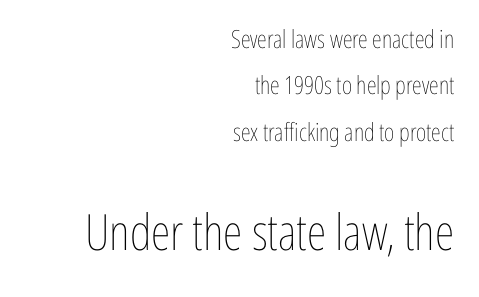
{"italic": "no", "bold": "no", "weight": "thin", "width": "condensed", "stroke_contrast": "low", "x_height": "medium", "monospaced": "no", "underline": "no", "align": "right", "line_spacing_ratio": 1.86, "letter_spacing": "normal", "letter_spacing_em": 0.0, "larger_block": "second", "size_ratio": 2.0, "glyph_px": 50}
